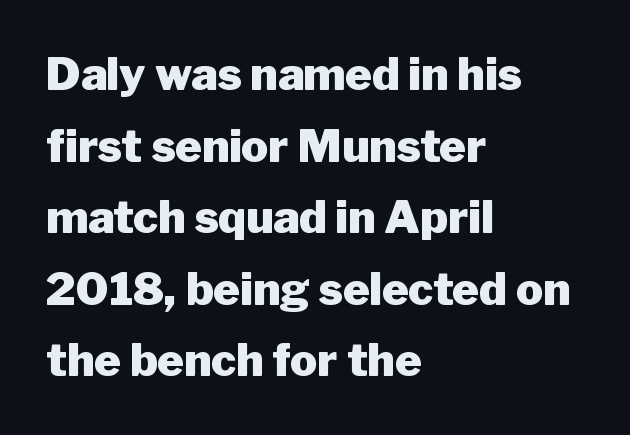
Q: Is the text bold? A: Yes.
Q: Is the text italic (slanted)? A: No, it is upright.
Q: Is the typeface a serif or a sans-serif typeface? A: Sans-serif.
Q: Is the text underlined? A: No.
Q: How is the paragraph aligned? A: Left-aligned.
Q: Is the spacing between letters normal or unusually wide? A: Normal.
Q: Is the spacing between lines tight, normal or loose? A: Normal.
Q: Width (condensed, normal, or wide)? A: Normal.
Q: Stroke contrast? A: Low.
Q: x-height? A: Medium.
Q: Monospaced? A: No.
